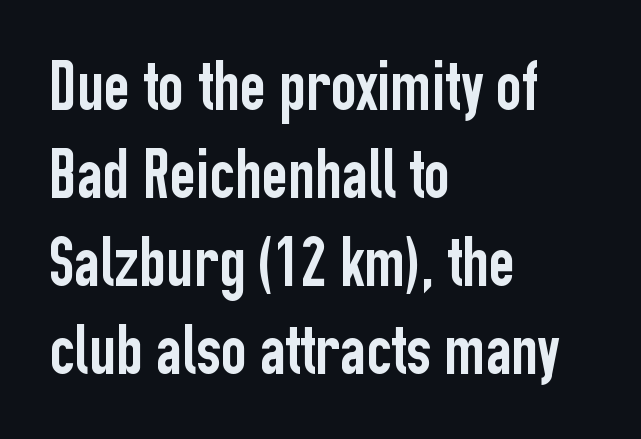
The image shows 71 px condensed sans-serif type, upright; set left-aligned, line spacing 1.24x, normal letter spacing, not underlined; low stroke contrast and a medium x-height.
